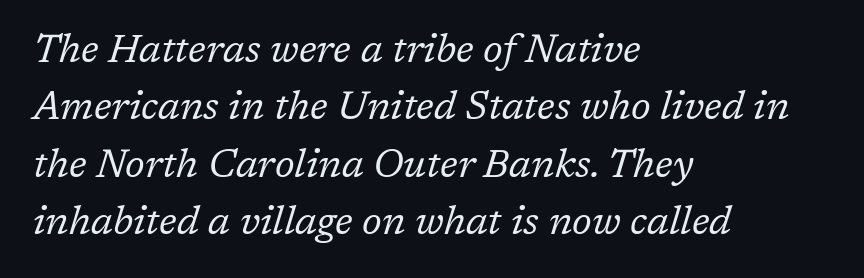
The image shows 39 px regular-weight serif type, italic (leaning right); set left-aligned, normal line spacing (1.47x), normal letter spacing, not underlined; low stroke contrast and a medium x-height.
